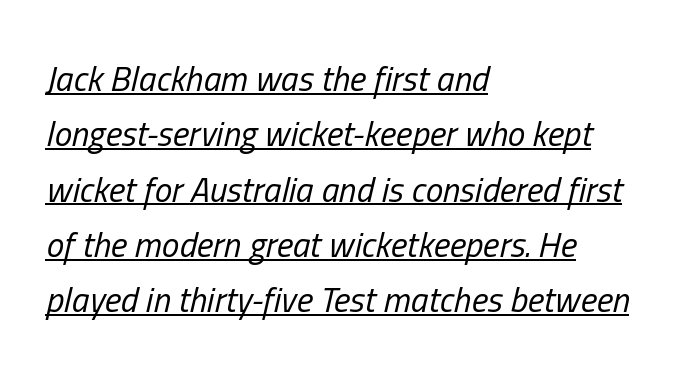
Q: Is the text bold? A: No.
Q: Is the text italic (slanted)? A: Yes, it leans right by about 13 degrees.
Q: Is the text underlined? A: Yes.
Q: How is the paragraph aligned? A: Left-aligned.
Q: Is the spacing between letters normal or unusually wide? A: Normal.
Q: Is the spacing between lines tight, normal or loose? A: Normal.
Q: Width (condensed, normal, or wide)? A: Condensed.
Q: Stroke contrast? A: Low.
Q: x-height? A: Medium.
Q: Monospaced? A: No.
